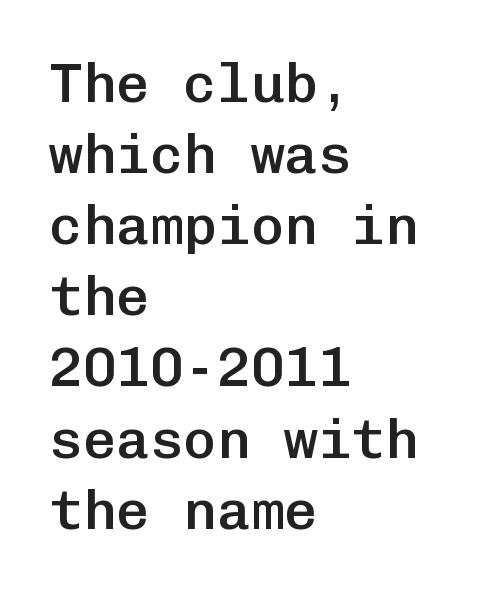
No word sits above an underline. Short note: letters normally spaced. Students, observe: this is what conventionally led text looks like. A bit beefed up — I'd call it semibold rather than bold.
